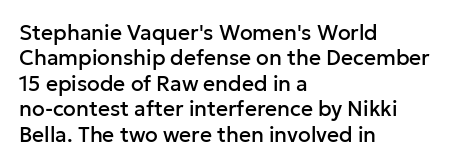
The image shows 21 px text type, upright; set left-aligned, line spacing 1.21x, normal letter spacing, not underlined.
